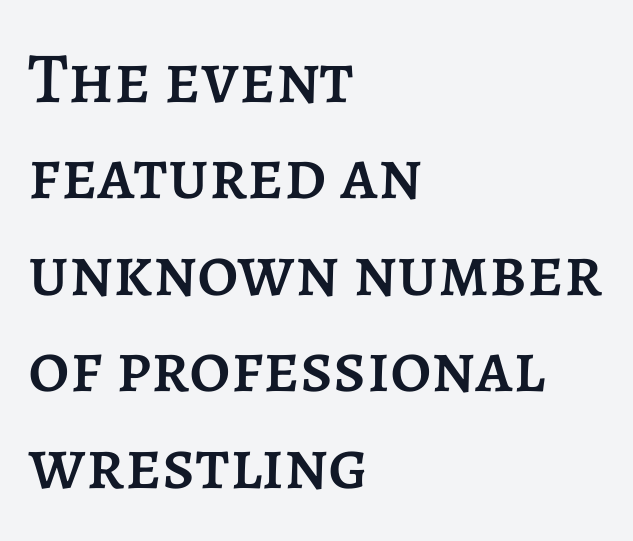
The image shows 72 px text type, upright; set left-aligned, normal line spacing (1.34x), normal letter spacing, not underlined; low stroke contrast and a large x-height.
